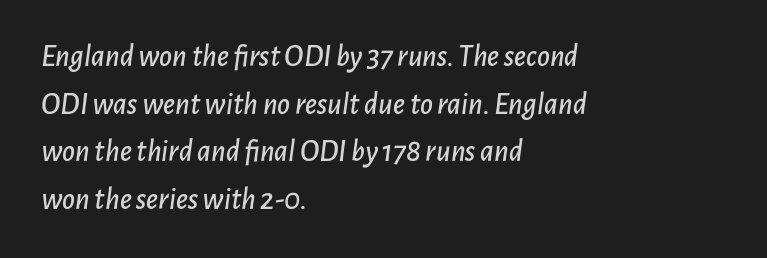
{"italic": "yes", "lean": "right", "slant_degrees": 7, "width": "normal", "stroke_contrast": "low", "x_height": "medium", "monospaced": "no", "underline": "no", "align": "left", "line_spacing": "normal", "line_spacing_ratio": 1.54, "letter_spacing": "normal", "letter_spacing_em": 0.0, "glyph_px": 31}
